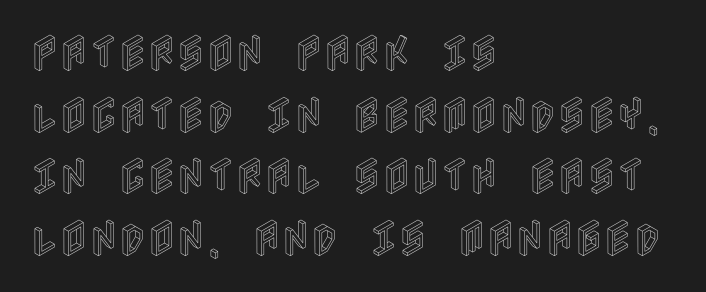
{"italic": "no", "width": "condensed", "x_height": "large", "underline": "no", "align": "left", "line_spacing": "normal", "line_spacing_ratio": 1.54, "letter_spacing": "normal", "letter_spacing_em": 0.0, "glyph_px": 40}
